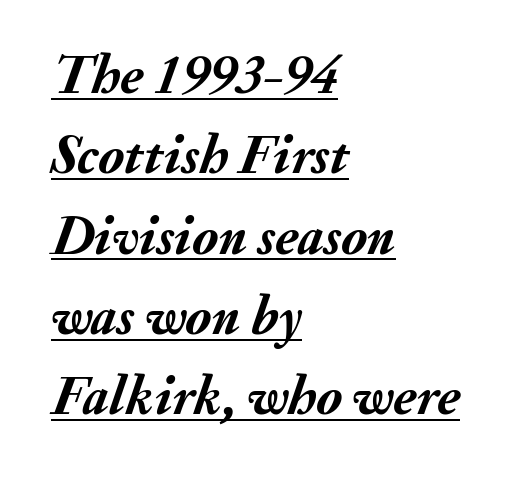
The letters advance in unequal steps, a hallmark of proportional type. What weight is shown? A full bold with thick strokes. Like a heading marked for emphasis, these lines bear an underscore. A classic flush-left, rag-right setting is used for this passage. Each word holds together tightly as a unit, with standard inter-letter gaps.
